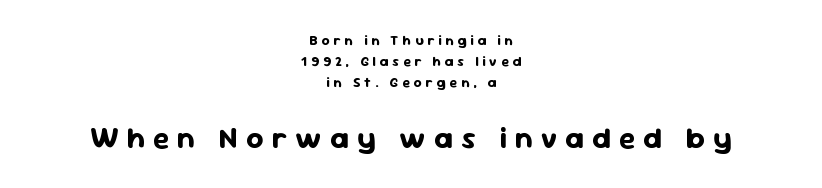
Q: Is the text bold? A: Yes.
Q: Is the text italic (slanted)? A: No, it is upright.
Q: Is the typeface a serif or a sans-serif typeface? A: Sans-serif.
Q: Is the text underlined? A: No.
Q: How is the paragraph aligned? A: Centered.
Q: Is the spacing between letters normal or unusually wide? A: Unusually wide.
Q: Is the spacing between lines tight, normal or loose? A: Normal.
Q: Which block of text is set in a larger size, the first (top) or the second (bottom)? A: The second (bottom) one.
Q: Width (condensed, normal, or wide)? A: Normal.
Q: Stroke contrast? A: Low.
Q: x-height? A: Medium.
Q: Monospaced? A: No.
